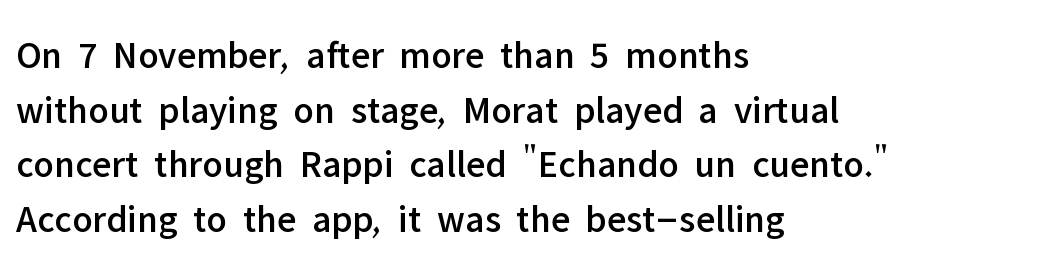
The image shows 39 px sans-serif type, upright; set left-aligned, normal line spacing (1.4x), normal letter spacing, not underlined; low stroke contrast and a medium x-height.
